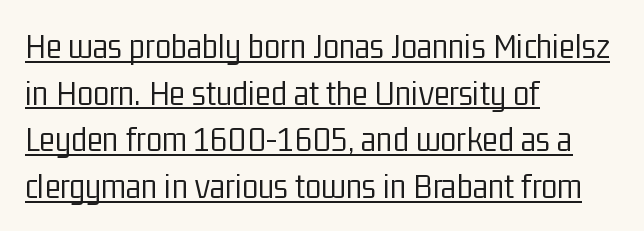
Q: Is the text bold? A: No.
Q: Is the text italic (slanted)? A: No, it is upright.
Q: Is the typeface a serif or a sans-serif typeface? A: Sans-serif.
Q: Is the text underlined? A: Yes.
Q: How is the paragraph aligned? A: Left-aligned.
Q: Is the spacing between letters normal or unusually wide? A: Normal.
Q: Is the spacing between lines tight, normal or loose? A: Normal.
Q: Width (condensed, normal, or wide)? A: Condensed.
Q: Stroke contrast? A: Low.
Q: x-height? A: Medium.
Q: Monospaced? A: No.
